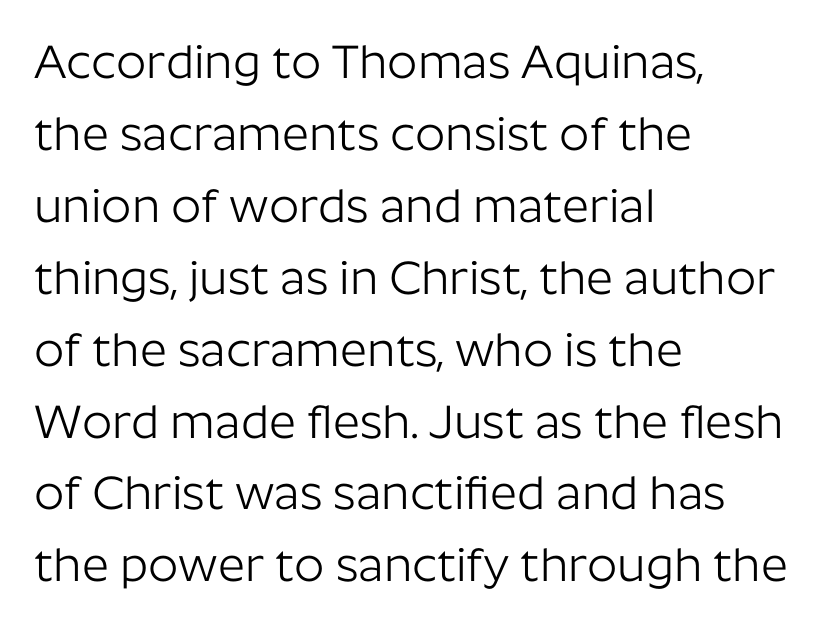
The image shows 47 px light sans-serif type, upright; set left-aligned, normal line spacing (1.53x), normal letter spacing, not underlined; low stroke contrast and a medium x-height.
